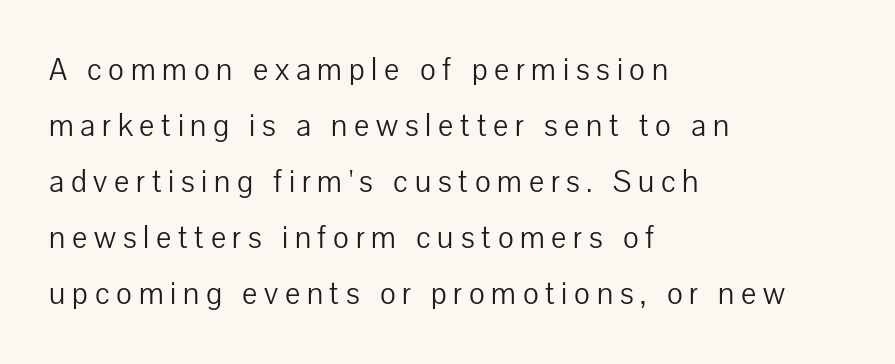
{"serif": "no", "italic": "no", "bold": "no", "weight": "light", "width": "normal", "stroke_contrast": "low", "x_height": "medium", "monospaced": "no", "underline": "no", "align": "left", "line_spacing_ratio": 1.75, "letter_spacing": "wide", "letter_spacing_em": 0.21, "glyph_px": 32}
